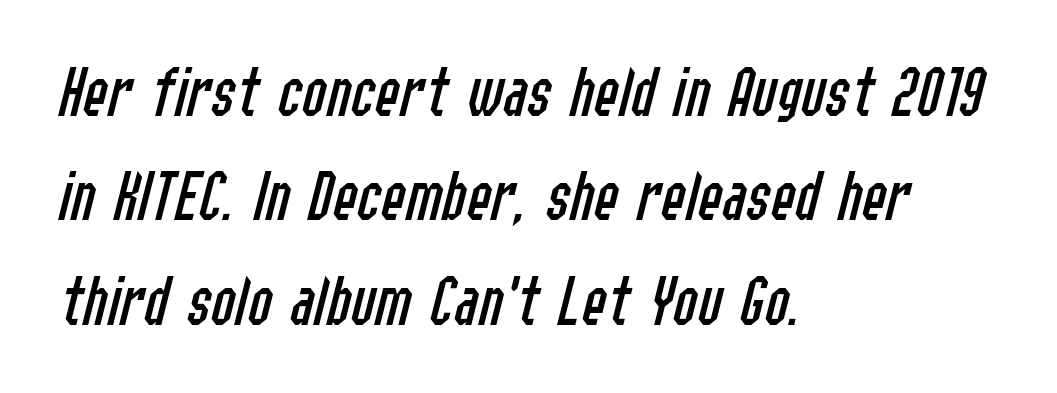
Q: Is the text bold? A: No.
Q: Is the text italic (slanted)? A: Yes, it leans right by about 14 degrees.
Q: Is the text underlined? A: No.
Q: How is the paragraph aligned? A: Left-aligned.
Q: Is the spacing between letters normal or unusually wide? A: Normal.
Q: Is the spacing between lines tight, normal or loose? A: Normal.
Q: Width (condensed, normal, or wide)? A: Condensed.
Q: Stroke contrast? A: Low.
Q: x-height? A: Medium.
Q: Monospaced? A: No.
